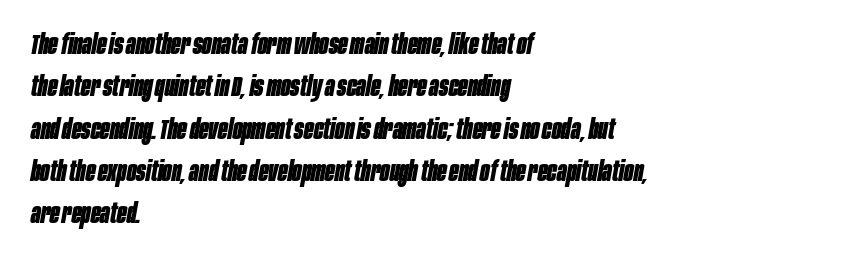
Left-aligned paragraph, ragged on the right. The rendering applies a slant to the glyphs. The space directly below the letters is spotless. Each glyph is drawn with heavy, bold strokes. This sample has the flowing, uneven cadence of proportional lettering.
